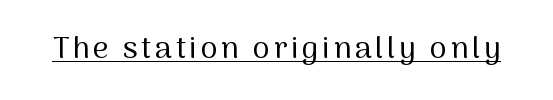
Unlike italic type, these characters show no tilt at all. This sample has the flowing, uneven cadence of proportional lettering. Each letter's strokes conclude bluntly, with no projecting serifs. Students, observe the line beneath the letters — that is underlining.
